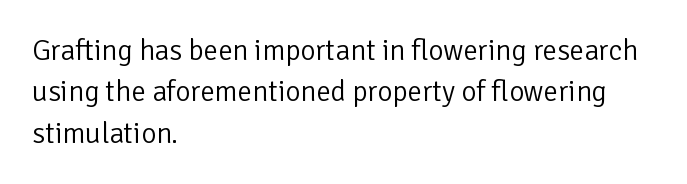
The image shows 29 px light sans-serif type, upright; set left-aligned, normal line spacing (1.43x), normal letter spacing, not underlined; low stroke contrast and a medium x-height.
